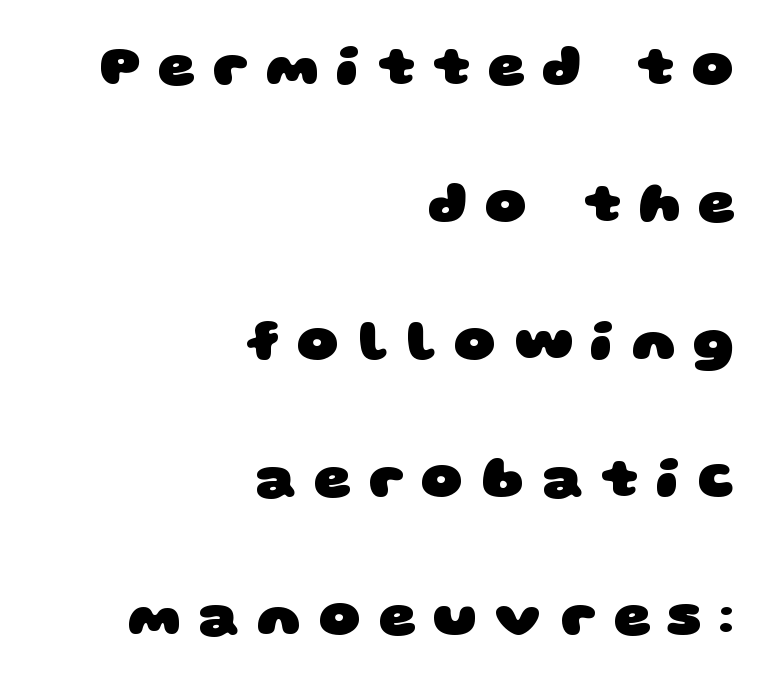
{"serif": "no", "bold": "yes", "weight": "heavy", "width": "wide", "stroke_contrast": "low", "x_height": "large", "monospaced": "no", "underline": "no", "align": "right", "line_spacing": "loose", "line_spacing_ratio": 2.37, "letter_spacing": "wide", "letter_spacing_em": 0.3, "glyph_px": 58}
